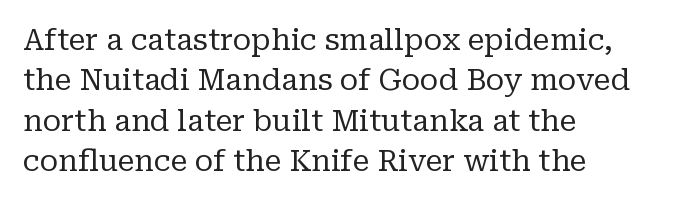
Q: Is the text bold? A: No.
Q: Is the text italic (slanted)? A: No, it is upright.
Q: Is the typeface a serif or a sans-serif typeface? A: Serif.
Q: Is the text underlined? A: No.
Q: How is the paragraph aligned? A: Left-aligned.
Q: Is the spacing between letters normal or unusually wide? A: Normal.
Q: Is the spacing between lines tight, normal or loose? A: Normal.
Q: Width (condensed, normal, or wide)? A: Normal.
Q: Stroke contrast? A: Low.
Q: x-height? A: Medium.
Q: Monospaced? A: No.
